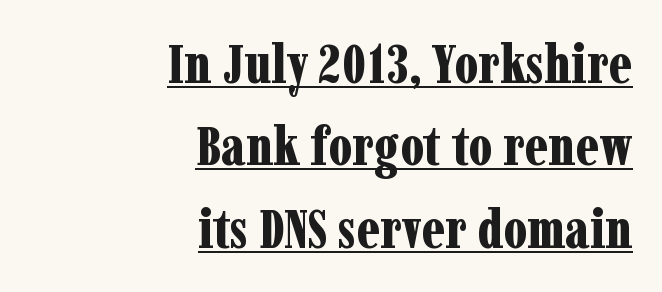
The image shows 55 px bold, condensed serif type, upright; set right-aligned, normal line spacing (1.5x), normal letter spacing, underlined; low stroke contrast and a medium x-height.
